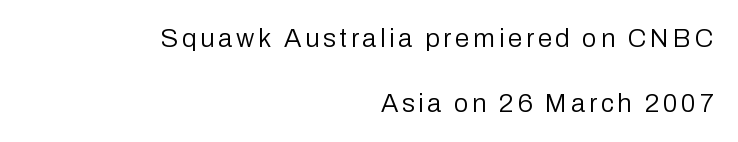
The image shows 26 px text type, upright; set right-aligned, loose line spacing (2.5x), not underlined.
